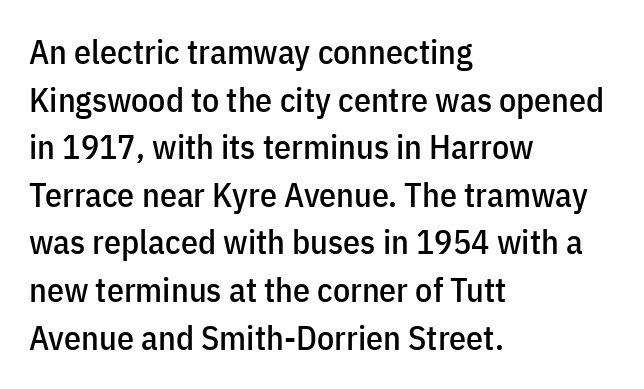
Q: Is the text italic (slanted)? A: No, it is upright.
Q: Is the typeface a serif or a sans-serif typeface? A: Sans-serif.
Q: Is the text underlined? A: No.
Q: How is the paragraph aligned? A: Left-aligned.
Q: Is the spacing between letters normal or unusually wide? A: Normal.
Q: Is the spacing between lines tight, normal or loose? A: Normal.
Q: Width (condensed, normal, or wide)? A: Condensed.
Q: Stroke contrast? A: Low.
Q: x-height? A: Medium.
Q: Monospaced? A: No.
